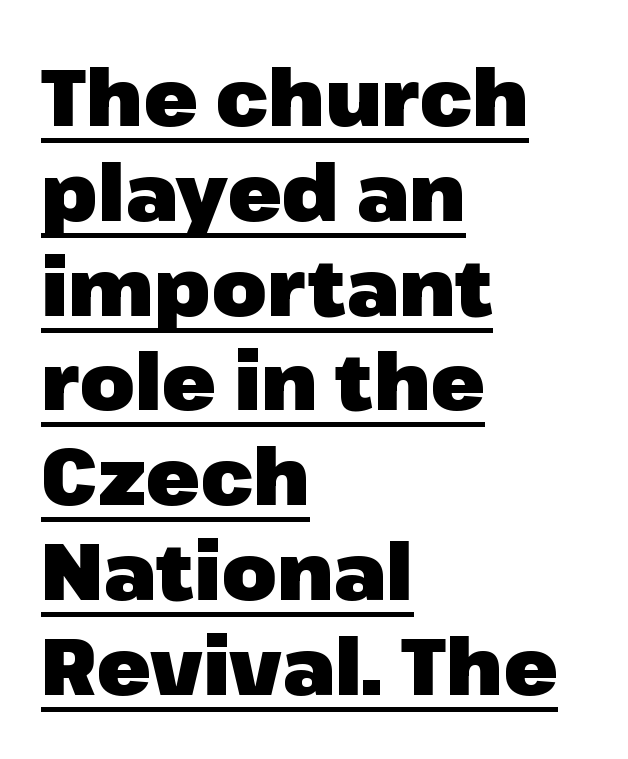
Q: Is the text bold? A: Yes.
Q: Is the text italic (slanted)? A: No, it is upright.
Q: Is the typeface a serif or a sans-serif typeface? A: Sans-serif.
Q: Is the text underlined? A: Yes.
Q: How is the paragraph aligned? A: Left-aligned.
Q: Is the spacing between letters normal or unusually wide? A: Normal.
Q: Width (condensed, normal, or wide)? A: Normal.
Q: Stroke contrast? A: Low.
Q: x-height? A: Medium.
Q: Monospaced? A: No.
